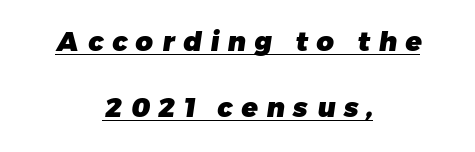
{"bold": "yes", "underline": "yes", "align": "center", "line_spacing": "loose", "line_spacing_ratio": 2.45, "letter_spacing": "wide", "letter_spacing_em": 0.32, "glyph_px": 27}
